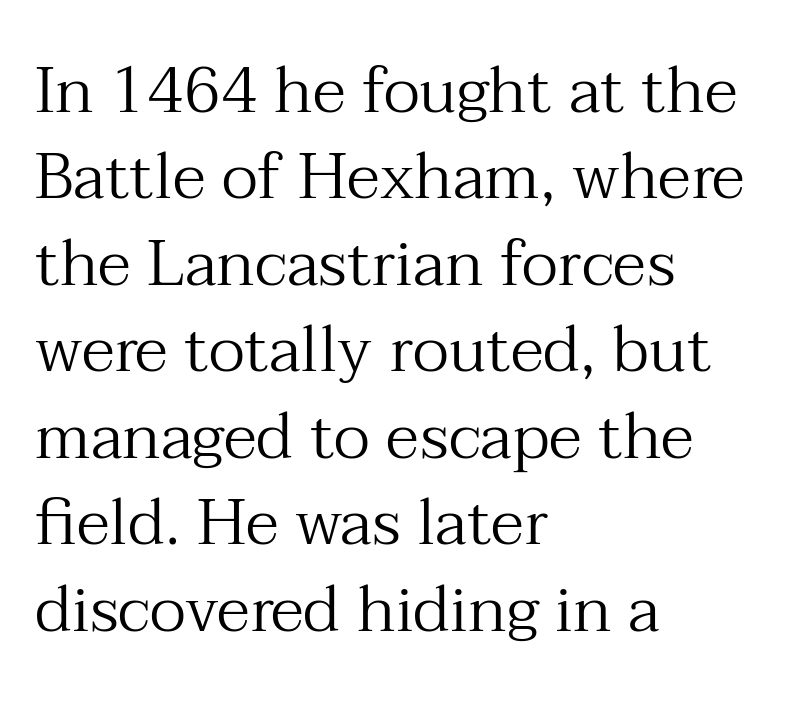
The image shows 65 px regular-weight serif type, upright; set left-aligned, normal line spacing (1.33x), normal letter spacing, not underlined; medium stroke contrast and a medium x-height.
